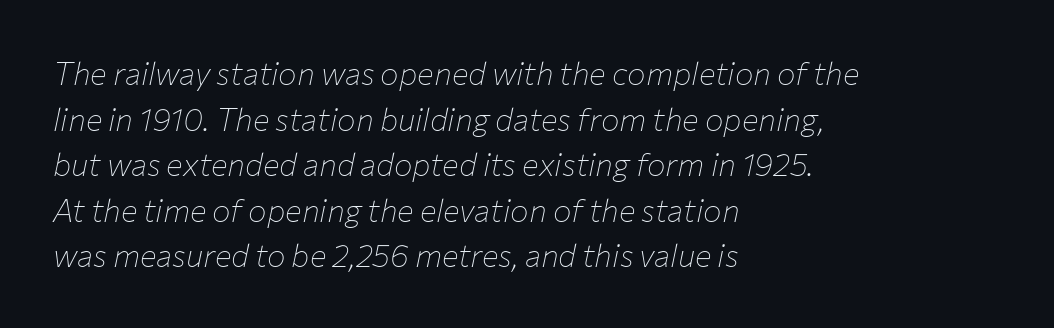
{"italic": "yes", "lean": "right", "slant_degrees": 12, "bold": "no", "weight": "thin", "width": "normal", "stroke_contrast": "low", "x_height": "medium", "monospaced": "no", "underline": "no", "align": "left", "line_spacing": "normal", "line_spacing_ratio": 1.47, "letter_spacing": "normal", "letter_spacing_em": 0.0, "glyph_px": 31}
